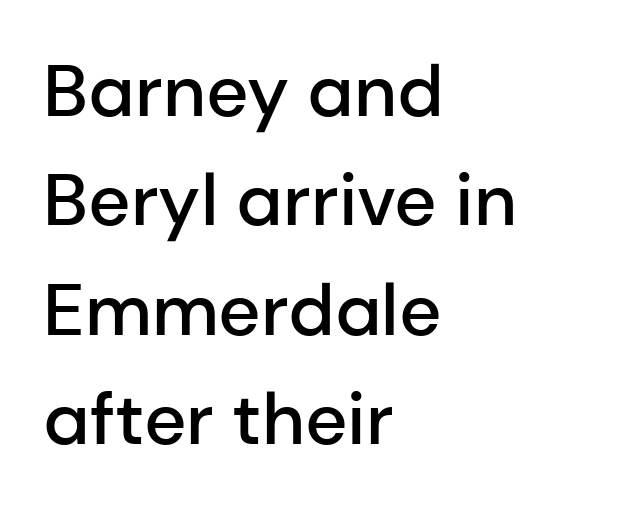
The image shows 73 px semibold sans-serif type, upright; set left-aligned, normal line spacing (1.5x), normal letter spacing, not underlined; low stroke contrast and a medium x-height.
